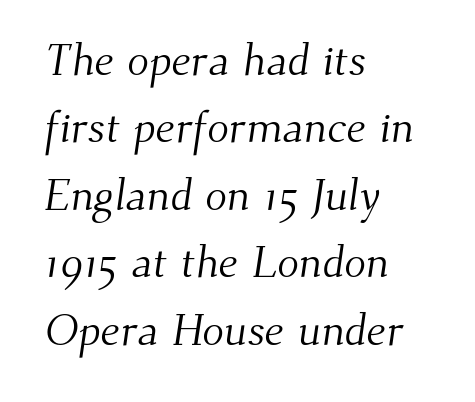
Q: Is the text bold? A: No.
Q: Is the typeface a serif or a sans-serif typeface? A: Serif.
Q: Is the text underlined? A: No.
Q: How is the paragraph aligned? A: Left-aligned.
Q: Is the spacing between letters normal or unusually wide? A: Normal.
Q: Is the spacing between lines tight, normal or loose? A: Normal.
Q: Width (condensed, normal, or wide)? A: Normal.
Q: Stroke contrast? A: Medium.
Q: x-height? A: Small.
Q: Monospaced? A: No.
